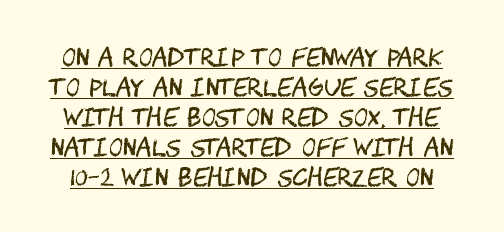
{"italic": "no", "bold": "no", "underline": "yes", "line_spacing": "normal", "line_spacing_ratio": 1.25, "letter_spacing": "normal", "letter_spacing_em": 0.0, "glyph_px": 24}
